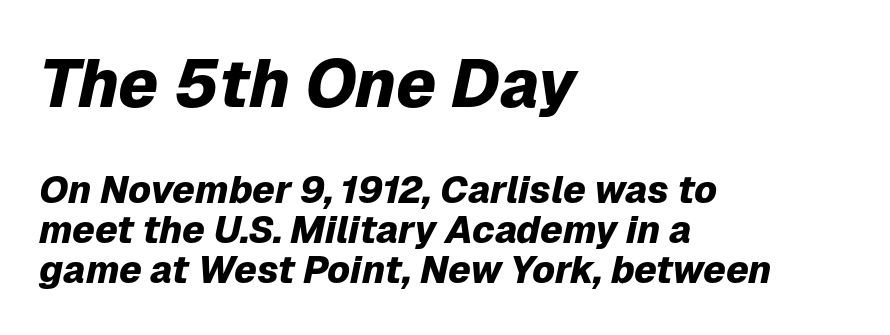
The image shows 67 px heavy type, italic (leaning right); set left-aligned, tight line spacing (1.06x), normal letter spacing, not underlined; the first (top) block is 1.76x larger; low stroke contrast and a medium x-height.
